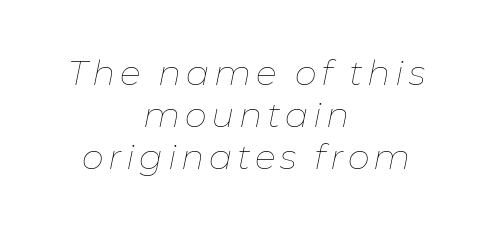
The face used here has a pronounced slope to its letters. The typesetting does not lean heavy: it is not bold. The foot of each line stays bare and open. This sample has the flowing, uneven cadence of proportional lettering. The whitespace from short lines is split evenly between both sides.
